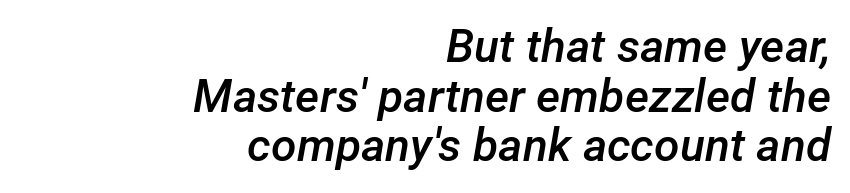
Q: Is the text bold? A: Semi-bold.
Q: Is the text italic (slanted)? A: Yes, it leans right by about 12 degrees.
Q: Is the text underlined? A: No.
Q: How is the paragraph aligned? A: Right-aligned.
Q: Is the spacing between letters normal or unusually wide? A: Normal.
Q: Is the spacing between lines tight, normal or loose? A: Tight.
Q: Width (condensed, normal, or wide)? A: Normal.
Q: Stroke contrast? A: Low.
Q: x-height? A: Medium.
Q: Monospaced? A: No.
